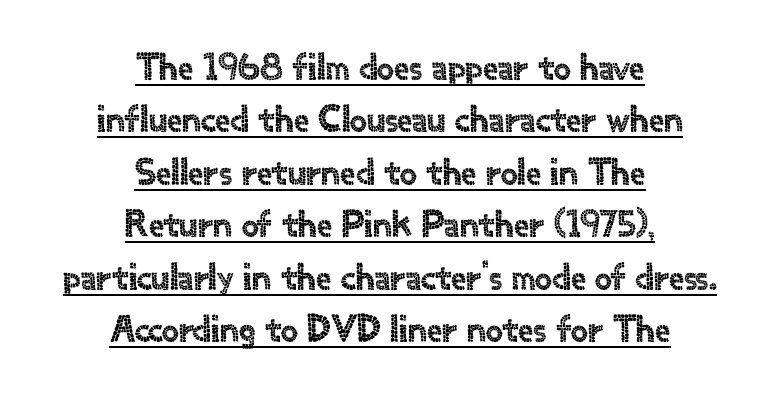
A sans-serif font was chosen for this passage. Compared with a flush-left layout, this one balances lines on the center instead. These lines are rendered in a variable-pitch font. Students, observe the line beneath the letters — that is underlining. Short note: letters normally spaced. A typesetter would mark this as roman, not italic.
